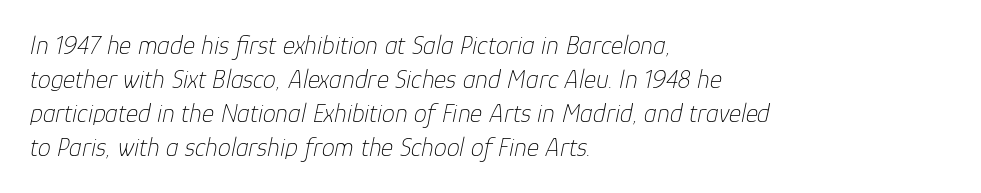
{"italic": "yes", "lean": "right", "slant_degrees": 12, "bold": "no", "underline": "no", "align": "left", "line_spacing": "normal", "line_spacing_ratio": 1.31, "letter_spacing": "normal", "letter_spacing_em": 0.0, "glyph_px": 26}
